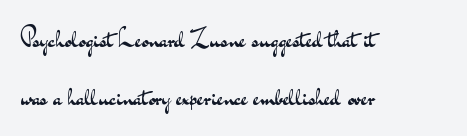
{"bold": "no", "underline": "no", "align": "left", "line_spacing": "loose", "line_spacing_ratio": 2.31, "letter_spacing": "normal", "letter_spacing_em": 0.0, "glyph_px": 25}
